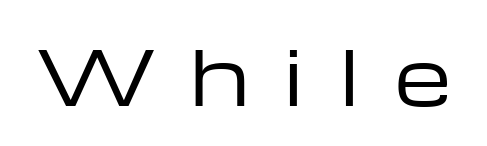
{"serif": "no", "italic": "no", "bold": "no", "weight": "regular", "width": "wide", "stroke_contrast": "low", "x_height": "medium", "monospaced": "no", "underline": "no", "letter_spacing": "wide", "letter_spacing_em": 0.47, "glyph_px": 74}
